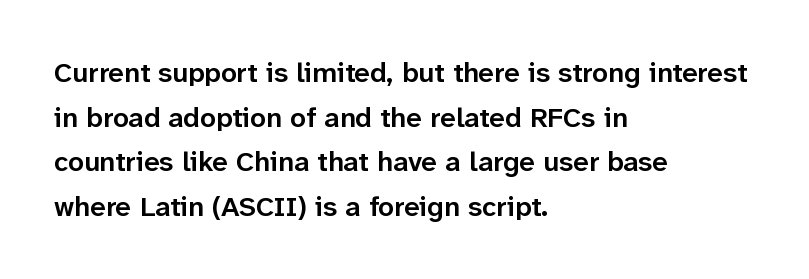
{"serif": "no", "italic": "no", "bold": "semi", "weight": "semibold", "width": "normal", "stroke_contrast": "low", "x_height": "medium", "monospaced": "no", "underline": "no", "align": "left", "line_spacing": "normal", "line_spacing_ratio": 1.59, "letter_spacing": "normal", "letter_spacing_em": 0.0, "glyph_px": 28}
